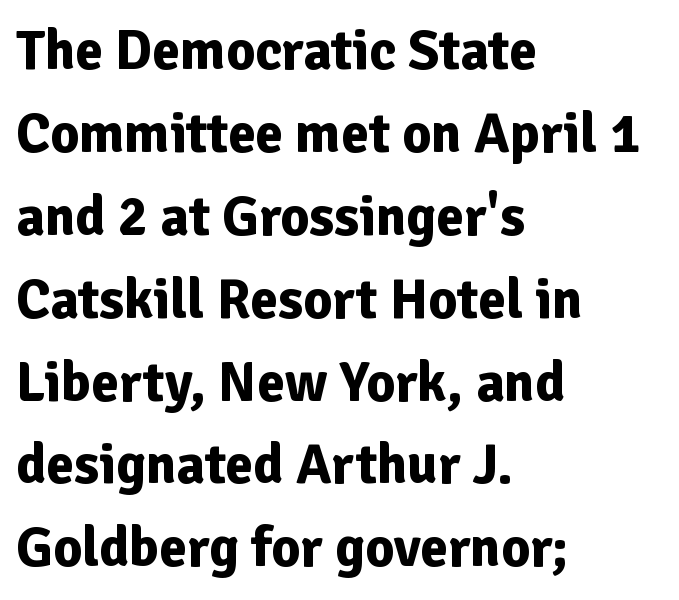
Q: Is the text bold? A: Yes.
Q: Is the text italic (slanted)? A: No, it is upright.
Q: Is the typeface a serif or a sans-serif typeface? A: Sans-serif.
Q: Is the text underlined? A: No.
Q: How is the paragraph aligned? A: Left-aligned.
Q: Is the spacing between letters normal or unusually wide? A: Normal.
Q: Is the spacing between lines tight, normal or loose? A: Normal.
Q: Width (condensed, normal, or wide)? A: Normal.
Q: Stroke contrast? A: Low.
Q: x-height? A: Medium.
Q: Monospaced? A: No.
